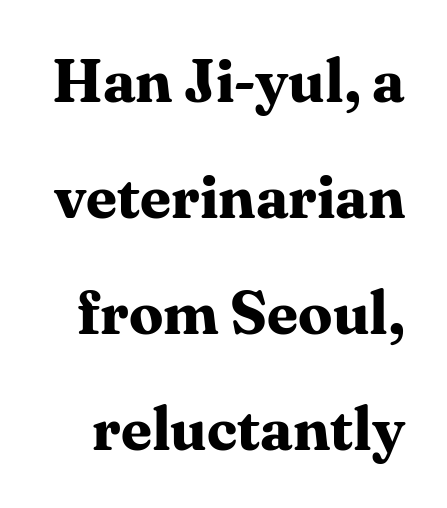
The glyphs in this specimen are seriffed. Regarding leading, the lines here are spaced well apart. This sample uses plain, unmodified letter spacing. Glance below the letters and you will spot only blank space. Unlike italic type, these characters show no tilt at all.
